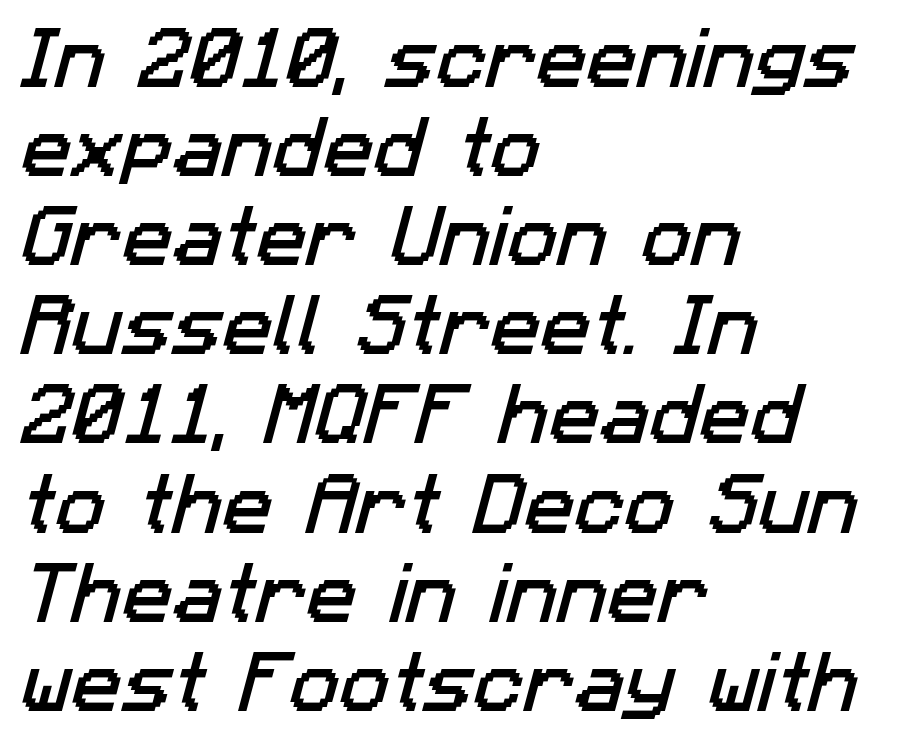
Q: Is the typeface a serif or a sans-serif typeface? A: Sans-serif.
Q: Is the text underlined? A: No.
Q: How is the paragraph aligned? A: Left-aligned.
Q: Is the spacing between letters normal or unusually wide? A: Normal.
Q: Is the spacing between lines tight, normal or loose? A: Normal.
Q: Width (condensed, normal, or wide)? A: Normal.
Q: Stroke contrast? A: Low.
Q: x-height? A: Medium.
Q: Monospaced? A: No.
